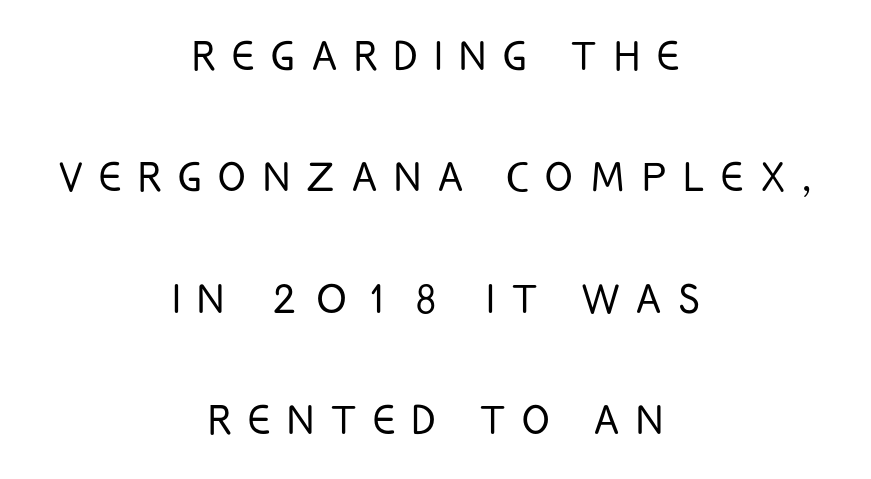
Q: Is the text bold? A: No.
Q: Is the text italic (slanted)? A: No, it is upright.
Q: Is the typeface a serif or a sans-serif typeface? A: Sans-serif.
Q: Is the text underlined? A: No.
Q: How is the paragraph aligned? A: Centered.
Q: Is the spacing between letters normal or unusually wide? A: Unusually wide.
Q: Is the spacing between lines tight, normal or loose? A: Loose.
Q: Width (condensed, normal, or wide)? A: Condensed.
Q: Stroke contrast? A: Low.
Q: x-height? A: Large.
Q: Monospaced? A: No.
